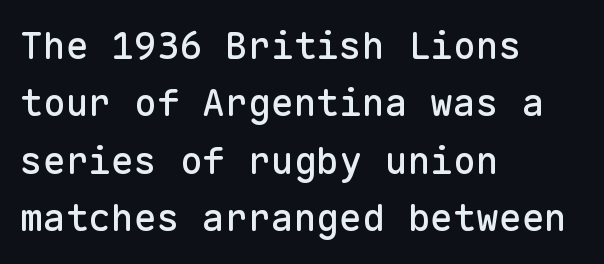
The image shows 38 px sans-serif type, upright, monospaced; set left-aligned, normal line spacing (1.51x), normal letter spacing, not underlined; low stroke contrast and a medium x-height.
